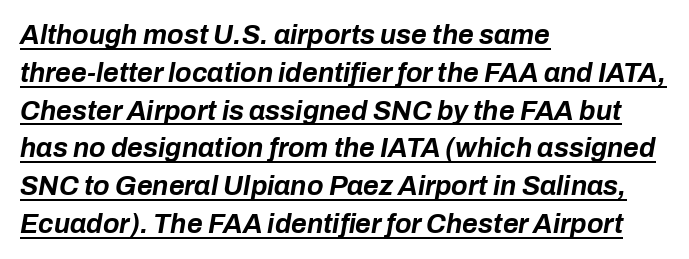
Q: Is the text bold? A: Yes.
Q: Is the text italic (slanted)? A: Yes, it leans right by about 10 degrees.
Q: Is the text underlined? A: Yes.
Q: How is the paragraph aligned? A: Left-aligned.
Q: Is the spacing between letters normal or unusually wide? A: Normal.
Q: Is the spacing between lines tight, normal or loose? A: Normal.
